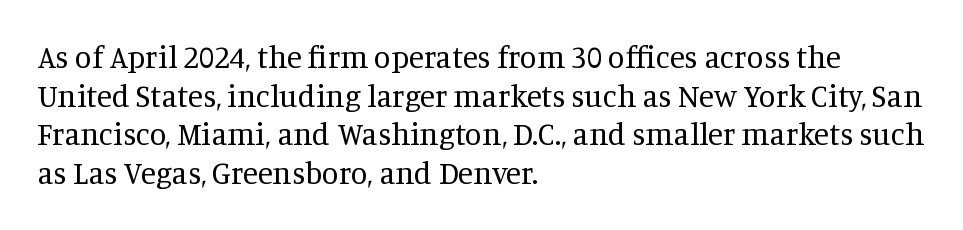
Q: Is the text bold? A: No.
Q: Is the text italic (slanted)? A: No, it is upright.
Q: Is the typeface a serif or a sans-serif typeface? A: Serif.
Q: Is the text underlined? A: No.
Q: How is the paragraph aligned? A: Left-aligned.
Q: Is the spacing between letters normal or unusually wide? A: Normal.
Q: Is the spacing between lines tight, normal or loose? A: Normal.
Q: Width (condensed, normal, or wide)? A: Normal.
Q: Stroke contrast? A: Medium.
Q: x-height? A: Large.
Q: Monospaced? A: No.
